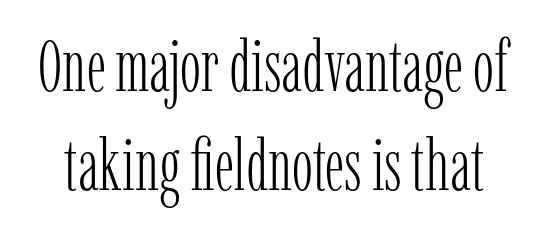
The image shows 71 px light, condensed serif type, upright; set normal line spacing (1.4x), normal letter spacing, not underlined; low stroke contrast and a medium x-height.
